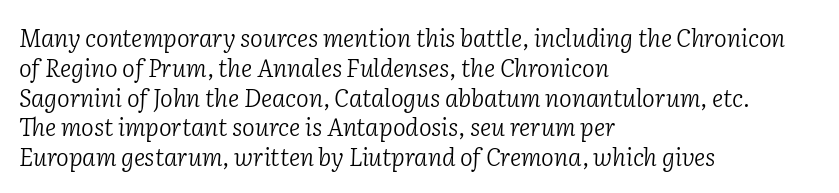
The image shows 24 px text type, italic (leaning right); set left-aligned, line spacing 1.24x, normal letter spacing, not underlined.
